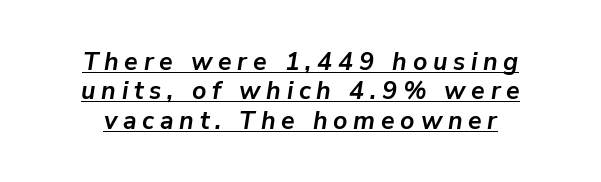
{"italic": "yes", "lean": "right", "slant_degrees": 9, "bold": "yes", "underline": "yes", "align": "center", "line_spacing_ratio": 1.18, "letter_spacing": "wide", "letter_spacing_em": 0.23, "glyph_px": 25}
